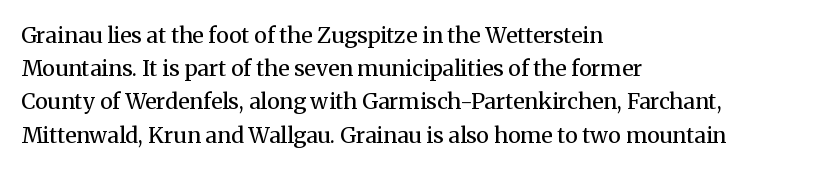
Tall strokes in this sample are plumb rather than angled. Weight: regular or lighter. Tracking value appears to be zero — textbook default spacing. The passage shown stacks its lines at a standard gap. The lines in this sample share a left origin and differ only in where they stop. Anything drawn beneath the words? Only blank space.
